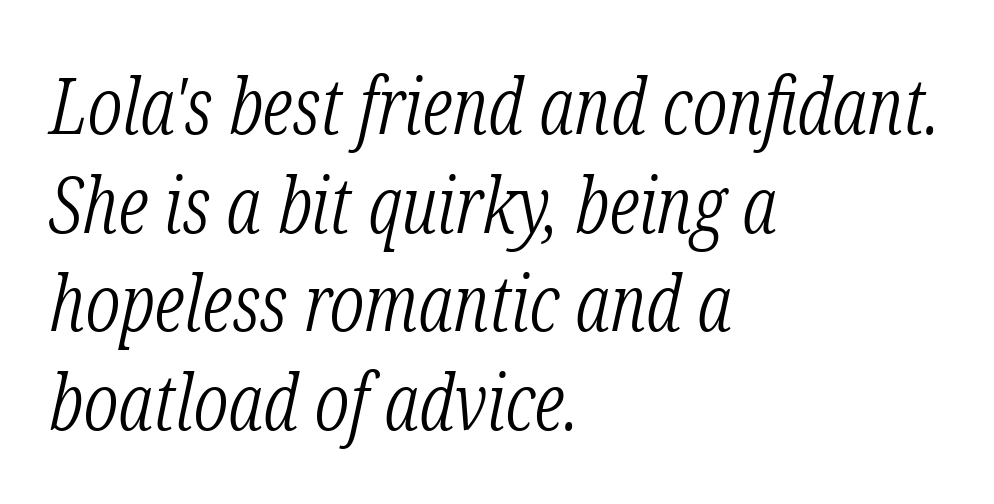
The image shows 79 px light, condensed serif type, italic (leaning right); set left-aligned, normal line spacing (1.25x), normal letter spacing, not underlined; low stroke contrast and a medium x-height.
